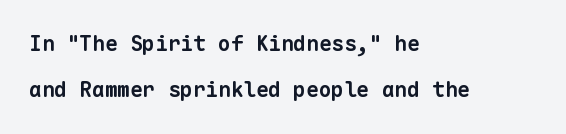
The image shows 21 px bold type; set left-aligned, loose line spacing (2.2x), normal letter spacing, not underlined.
